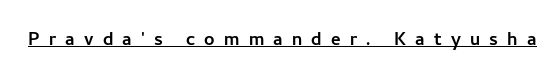
The image shows 23 px text type, upright; set unusually wide letter spacing (+0.4 em), underlined.
